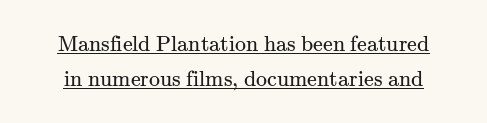
{"italic": "no", "bold": "no", "underline": "yes", "line_spacing": "normal", "line_spacing_ratio": 1.59, "letter_spacing": "normal", "letter_spacing_em": 0.0, "glyph_px": 22}
